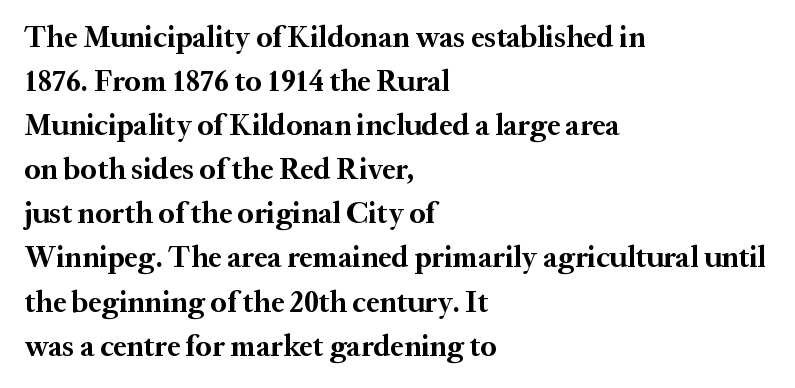
{"serif": "yes", "italic": "no", "bold": "yes", "weight": "bold", "width": "normal", "stroke_contrast": "medium", "x_height": "medium", "monospaced": "no", "underline": "no", "align": "left", "line_spacing": "normal", "line_spacing_ratio": 1.47, "letter_spacing": "normal", "letter_spacing_em": 0.0, "glyph_px": 30}
